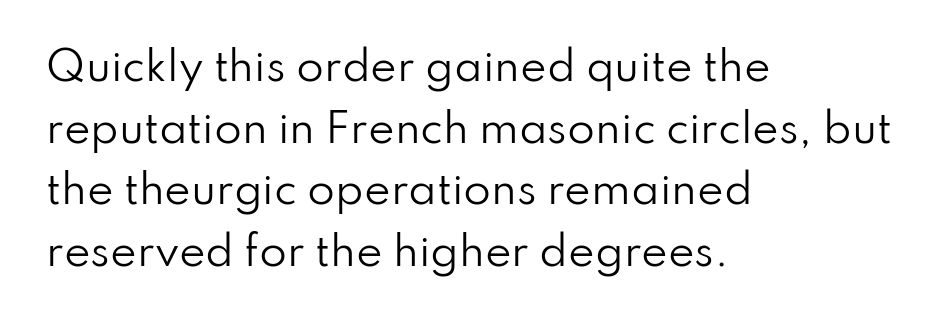
{"serif": "no", "italic": "no", "bold": "no", "weight": "regular", "width": "normal", "stroke_contrast": "low", "x_height": "small", "monospaced": "no", "underline": "no", "align": "left", "line_spacing": "normal", "line_spacing_ratio": 1.54, "letter_spacing": "normal", "letter_spacing_em": 0.0, "glyph_px": 40}
